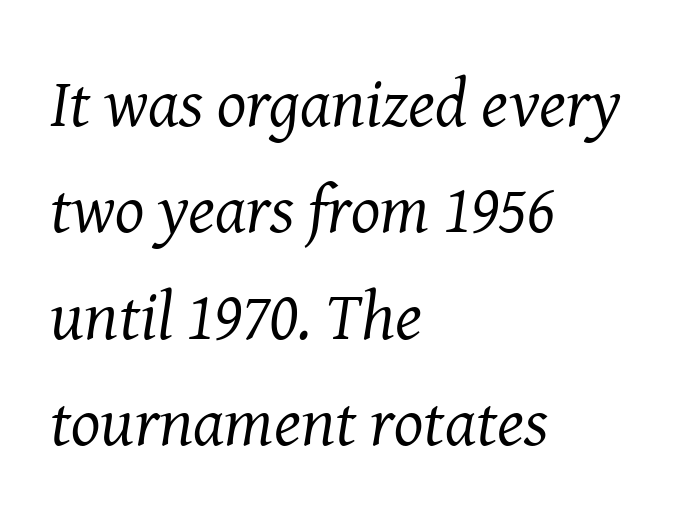
Q: Is the text bold? A: No.
Q: Is the text italic (slanted)? A: Yes, it leans right by about 8 degrees.
Q: Is the typeface a serif or a sans-serif typeface? A: Serif.
Q: Is the text underlined? A: No.
Q: How is the paragraph aligned? A: Left-aligned.
Q: Is the spacing between letters normal or unusually wide? A: Normal.
Q: Is the spacing between lines tight, normal or loose? A: Normal.
Q: Width (condensed, normal, or wide)? A: Normal.
Q: Stroke contrast? A: Medium.
Q: x-height? A: Medium.
Q: Monospaced? A: No.
